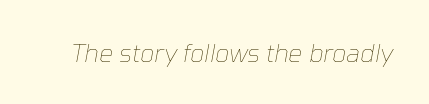
{"italic": "yes", "lean": "right", "slant_degrees": 10, "bold": "no", "underline": "no", "letter_spacing": "normal", "letter_spacing_em": 0.0, "glyph_px": 25}
